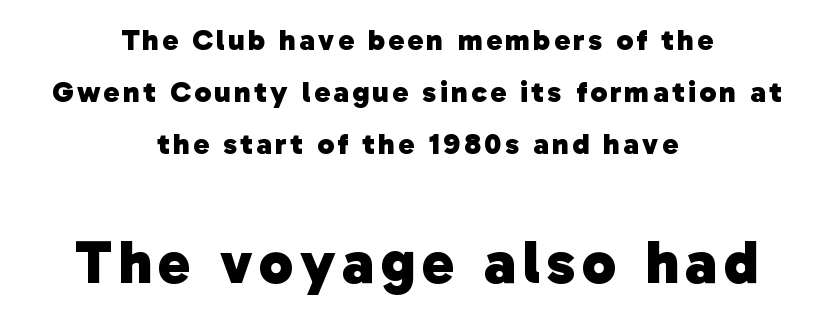
The rendering uses natural spacing where letterforms have individual widths. Typographically, this falls in the sans-serif category. The lower block of text is set noticeably larger than the block above it. Only glyphs here, with clear space below each row.
